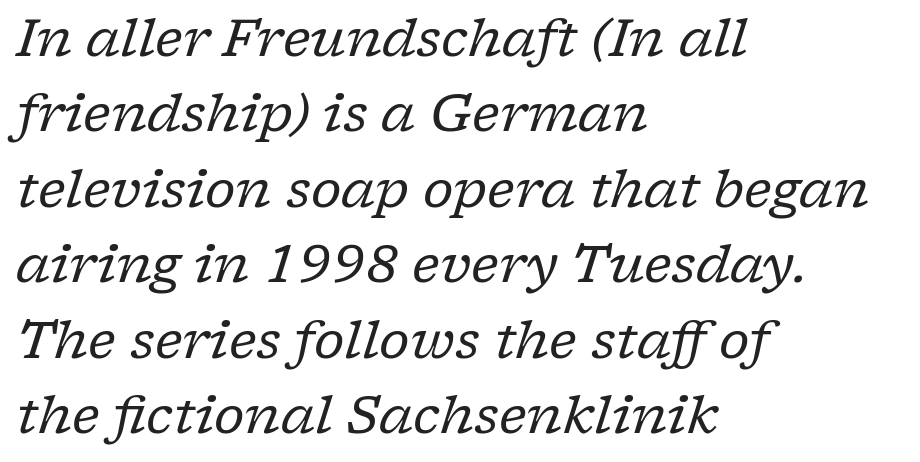
The image shows 52 px regular-weight serif type, italic (leaning right); set left-aligned, normal line spacing (1.45x), normal letter spacing, not underlined; low stroke contrast and a medium x-height.
